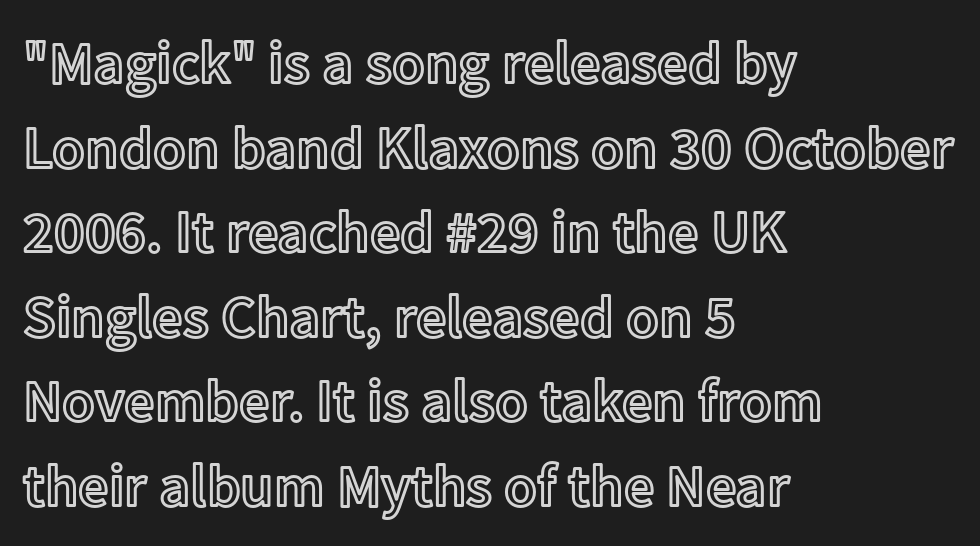
{"italic": "no", "width": "normal", "x_height": "medium", "monospaced": "no", "underline": "no", "align": "left", "line_spacing": "normal", "line_spacing_ratio": 1.41, "letter_spacing": "normal", "letter_spacing_em": 0.0, "glyph_px": 60}
